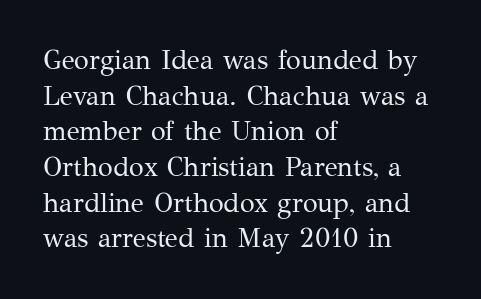
Q: Is the text bold? A: No.
Q: Is the text italic (slanted)? A: No, it is upright.
Q: Is the text underlined? A: No.
Q: How is the paragraph aligned? A: Left-aligned.
Q: Is the spacing between letters normal or unusually wide? A: Normal.
Q: Is the spacing between lines tight, normal or loose? A: Normal.
